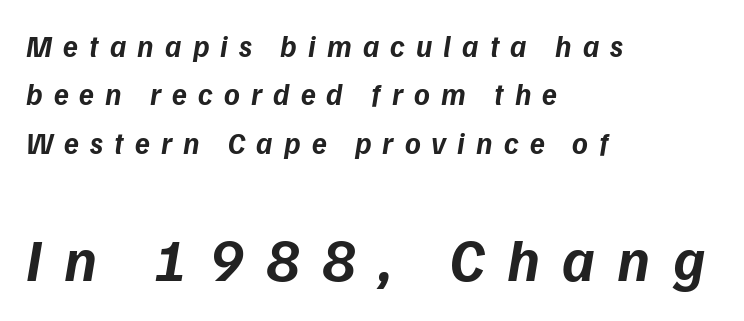
The area under the type is left untouched. Heft: maximum for text — a bold. The letters are spread apart with noticeably loose tracking. Looks like regular typesetting: each glyph gets only the width it needs. The rendering uses a moderate line-height, typical for paragraphs. Two sizes are in play, and the larger belongs to the second block.
